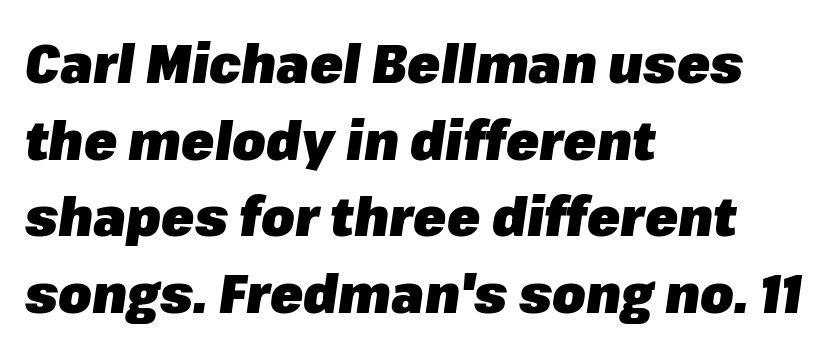
{"italic": "yes", "lean": "right", "slant_degrees": 8, "bold": "yes", "weight": "heavy", "width": "normal", "stroke_contrast": "low", "x_height": "medium", "monospaced": "no", "underline": "no", "align": "left", "line_spacing": "normal", "line_spacing_ratio": 1.42, "letter_spacing": "normal", "letter_spacing_em": 0.0, "glyph_px": 54}
